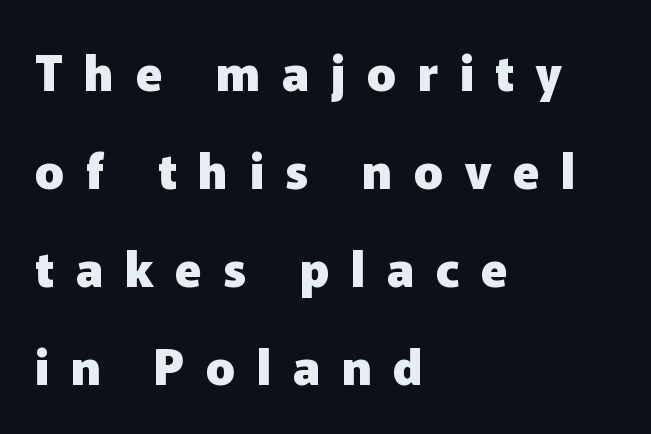
{"serif": "no", "italic": "no", "bold": "yes", "weight": "heavy", "width": "normal", "stroke_contrast": "low", "x_height": "medium", "monospaced": "no", "underline": "no", "align": "left", "line_spacing": "loose", "line_spacing_ratio": 2.04, "letter_spacing": "wide", "letter_spacing_em": 0.45, "glyph_px": 48}
